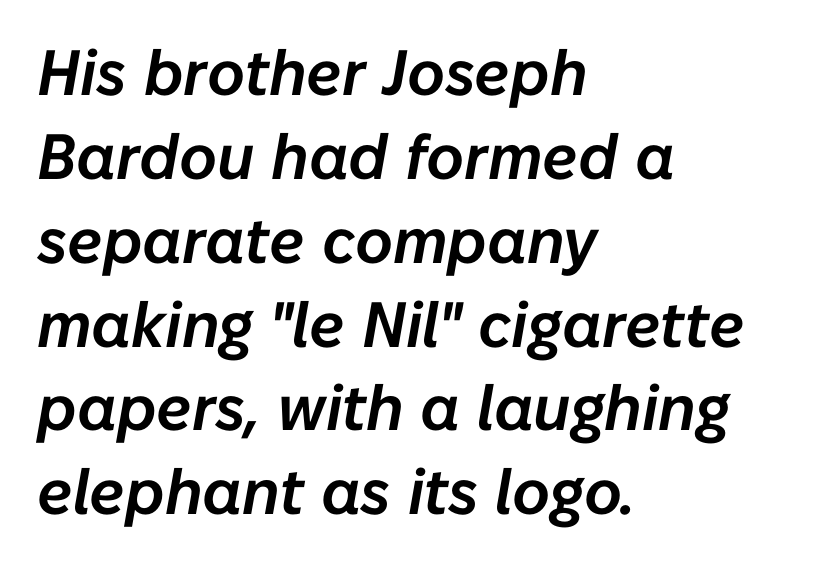
{"italic": "yes", "lean": "right", "slant_degrees": 10, "width": "normal", "stroke_contrast": "low", "x_height": "medium", "monospaced": "no", "underline": "no", "align": "left", "line_spacing": "normal", "line_spacing_ratio": 1.31, "letter_spacing": "normal", "letter_spacing_em": 0.0, "glyph_px": 64}
